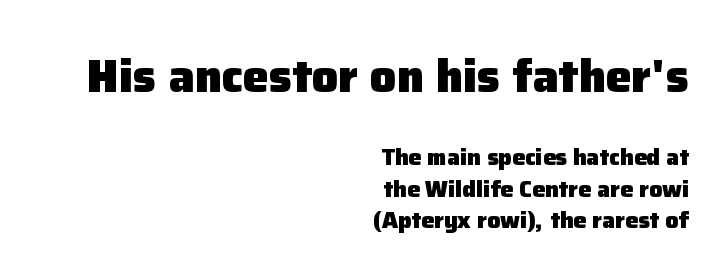
{"serif": "no", "italic": "no", "bold": "yes", "weight": "heavy", "width": "normal", "stroke_contrast": "low", "x_height": "medium", "monospaced": "no", "underline": "no", "align": "right", "line_spacing": "normal", "line_spacing_ratio": 1.36, "letter_spacing": "normal", "letter_spacing_em": 0.0, "larger_block": "first", "size_ratio": 2.0, "glyph_px": 46}
